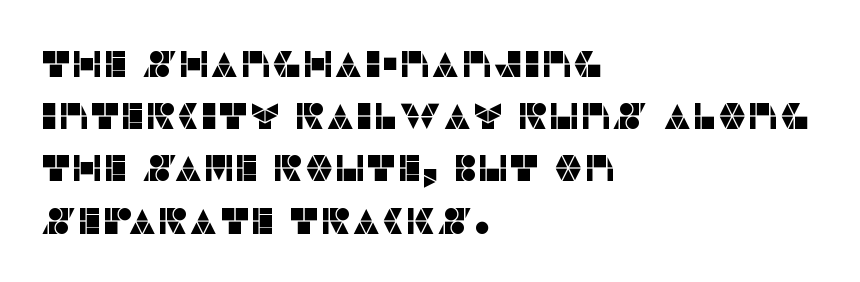
Q: Is the text italic (slanted)? A: No, it is upright.
Q: Is the typeface a serif or a sans-serif typeface? A: Sans-serif.
Q: Is the text underlined? A: No.
Q: How is the paragraph aligned? A: Left-aligned.
Q: Is the spacing between letters normal or unusually wide? A: Normal.
Q: Is the spacing between lines tight, normal or loose? A: Normal.
Q: Width (condensed, normal, or wide)? A: Normal.
Q: Stroke contrast? A: Low.
Q: x-height? A: Large.
Q: Monospaced? A: No.
